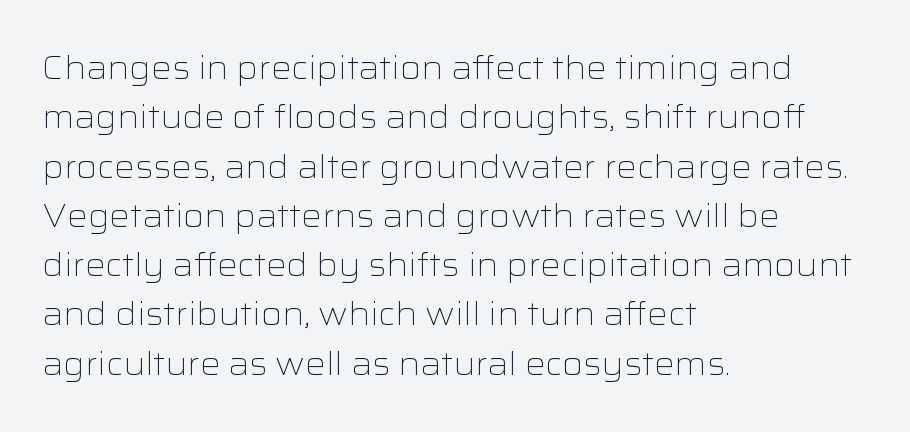
Q: Is the text bold? A: No.
Q: Is the text italic (slanted)? A: No, it is upright.
Q: Is the typeface a serif or a sans-serif typeface? A: Sans-serif.
Q: Is the text underlined? A: No.
Q: How is the paragraph aligned? A: Left-aligned.
Q: Is the spacing between letters normal or unusually wide? A: Normal.
Q: Is the spacing between lines tight, normal or loose? A: Normal.
Q: Width (condensed, normal, or wide)? A: Wide.
Q: Stroke contrast? A: Low.
Q: x-height? A: Medium.
Q: Monospaced? A: No.
